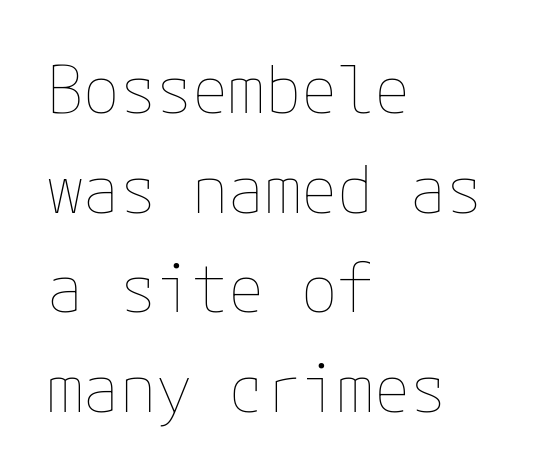
The image shows 66 px thin type, upright; set left-aligned, normal line spacing (1.51x), normal letter spacing, not underlined; low stroke contrast and a medium x-height.
